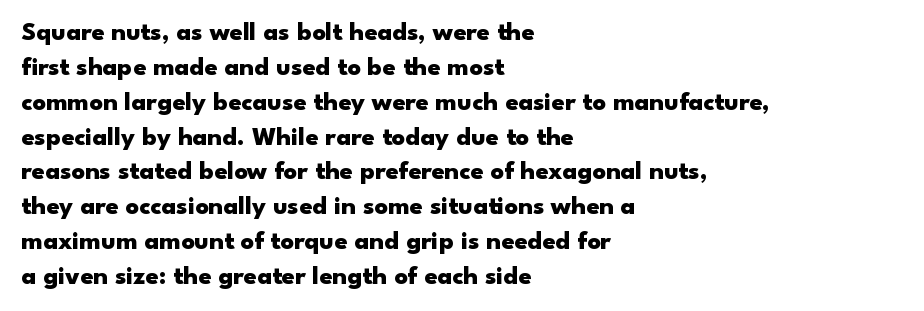
The image shows 26 px bold type, upright; set left-aligned, normal line spacing (1.34x), normal letter spacing, not underlined.
